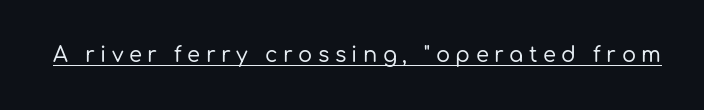
{"italic": "no", "underline": "yes", "letter_spacing": "wide", "letter_spacing_em": 0.26, "glyph_px": 21}
